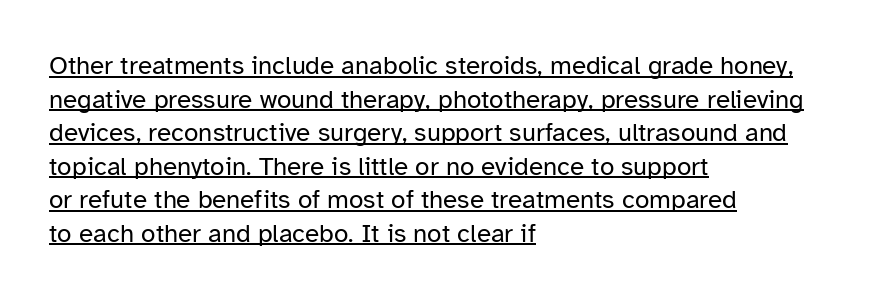
Unbolded letterforms with no extra heft. Inter-character spacing is left at the font's built-in metrics. Notice how the stems are strictly vertical — no italics here. Students, observe the line beneath the letters — that is underlining. Interline gaps are of average width in this sample. The paragraph has a hard left edge and a soft right edge.
